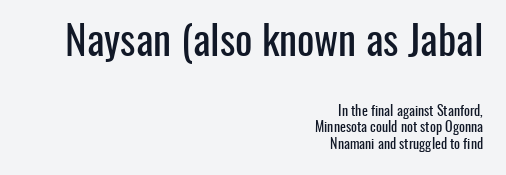
{"serif": "no", "italic": "no", "width": "condensed", "stroke_contrast": "low", "x_height": "medium", "monospaced": "no", "underline": "no", "align": "right", "line_spacing_ratio": 1.17, "letter_spacing": "normal", "letter_spacing_em": 0.0, "larger_block": "first", "size_ratio": 2.93, "glyph_px": 41}
